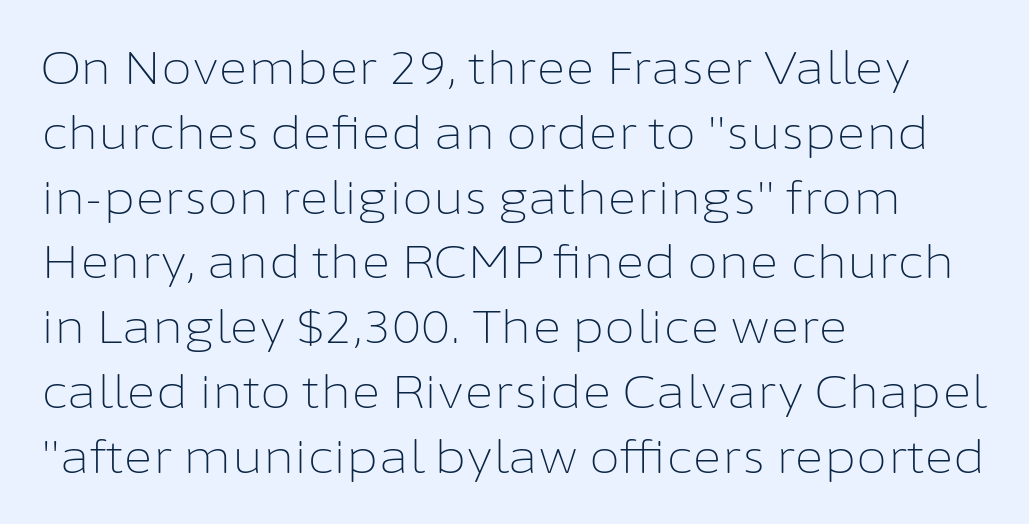
The image shows 45 px light sans-serif type, upright; set left-aligned, normal line spacing (1.44x), normal letter spacing, not underlined; low stroke contrast and a medium x-height.
